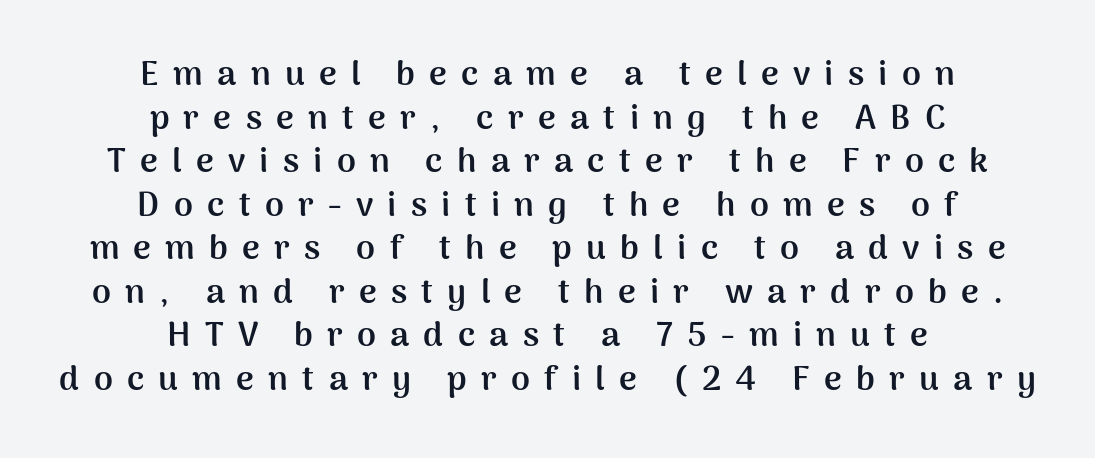
Q: Is the text bold? A: Yes.
Q: Is the text italic (slanted)? A: No, it is upright.
Q: Is the typeface a serif or a sans-serif typeface? A: Sans-serif.
Q: Is the text underlined? A: No.
Q: How is the paragraph aligned? A: Centered.
Q: Is the spacing between letters normal or unusually wide? A: Unusually wide.
Q: Is the spacing between lines tight, normal or loose? A: Normal.
Q: Width (condensed, normal, or wide)? A: Normal.
Q: Stroke contrast? A: Medium.
Q: x-height? A: Medium.
Q: Monospaced? A: No.
